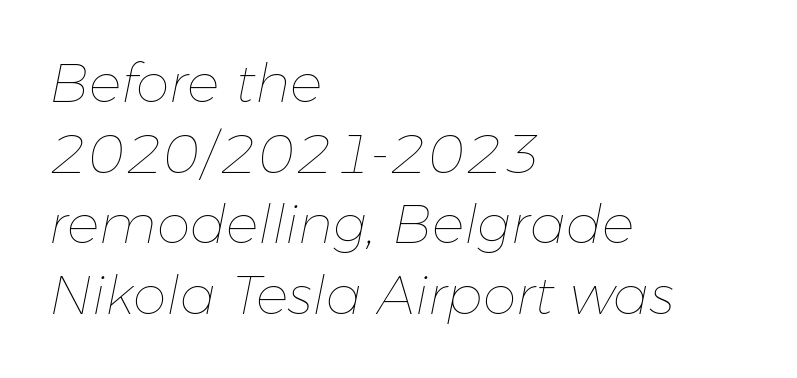
Honestly, the row spacing looks completely unremarkable. The baseline area is clear. Line starts are locked; line ends wander. The strokes carry an ordinary text weight at most. This sample uses an oblique cut, with every glyph tilted off the vertical.
